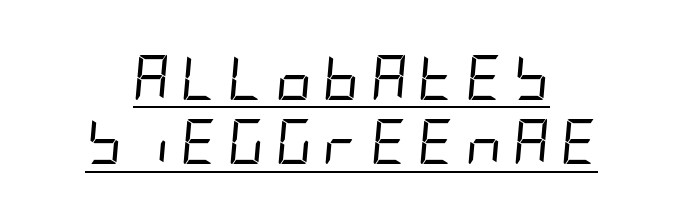
Q: Is the text bold? A: No.
Q: Is the text italic (slanted)? A: Yes, it leans right by about 5 degrees.
Q: Is the text underlined? A: Yes.
Q: How is the paragraph aligned? A: Centered.
Q: Is the spacing between letters normal or unusually wide? A: Unusually wide.
Q: Is the spacing between lines tight, normal or loose? A: Normal.
Q: Width (condensed, normal, or wide)? A: Condensed.
Q: Stroke contrast? A: Low.
Q: x-height? A: Large.
